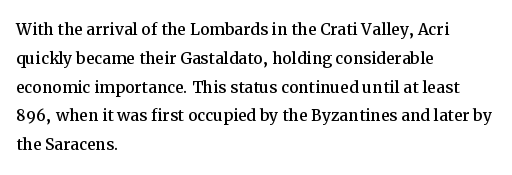
The image shows 21 px text type, upright; set left-aligned, normal line spacing (1.37x), normal letter spacing, not underlined.
